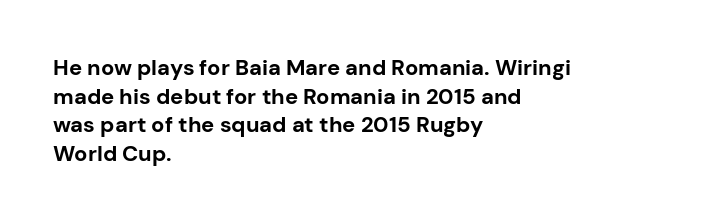
Teacher's note: observe the even left margin — that is flush-left alignment. You can tell it's not italic because the verticals are truly vertical. Words float on clear page, feet unadorned. The letterforms sit shoulder to shoulder at normal distance.
